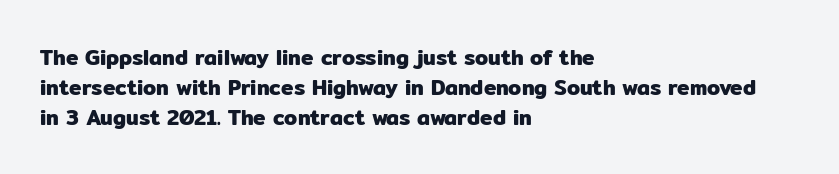
Which margin do the lines hug? The left one — the right edge is uneven. The letters stand upright; this is a roman face. Any mark beneath the type? The region is blank. The space between consecutive lines is moderate. No extra tracking has been applied to these lines.
